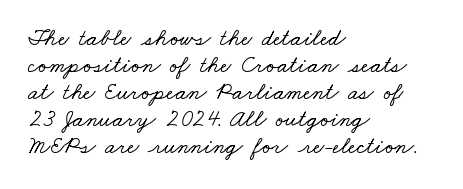
Q: Is the text underlined? A: No.
Q: How is the paragraph aligned? A: Left-aligned.
Q: Is the spacing between letters normal or unusually wide? A: Normal.
Q: Is the spacing between lines tight, normal or loose? A: Tight.
